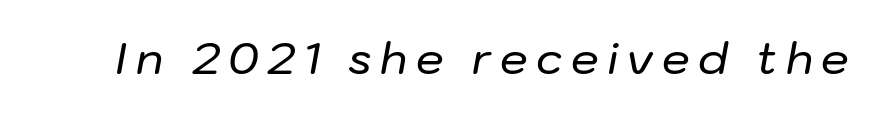
Any mark beneath the type? The region is blank. This sample uses an oblique cut, with every glyph tilted off the vertical. The rendering uses natural spacing where letterforms have individual widths.
